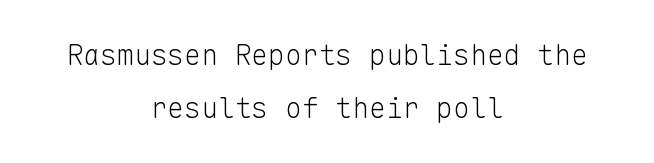
Each row of text sits above clean, open space. Alignment: centered. Typographically, this falls in the sans-serif category. Is the letter spacing exaggerated? No — it looks like the ordinary default. Bold? No — there's no thickening of the strokes.
